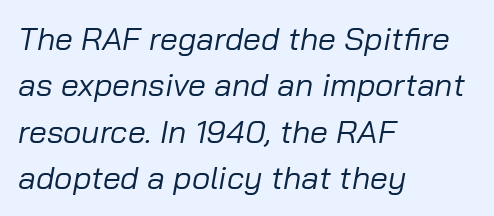
Any mark beneath the type? The region is blank. Nothing unusual about the tracking: characters are spaced as the font intends. The rendering uses natural spacing where letterforms have individual widths. The letters look calm and open, with moderate or lighter stems.
